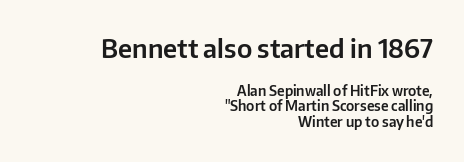
The image shows 26 px text type, upright; set right-aligned, tight line spacing (1.11x), normal letter spacing, not underlined; the first (top) block is 1.86x larger.
